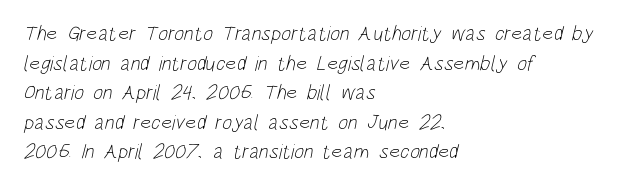
Q: Is the text bold? A: No.
Q: Is the text underlined? A: No.
Q: How is the paragraph aligned? A: Left-aligned.
Q: Is the spacing between letters normal or unusually wide? A: Normal.
Q: Is the spacing between lines tight, normal or loose? A: Normal.
